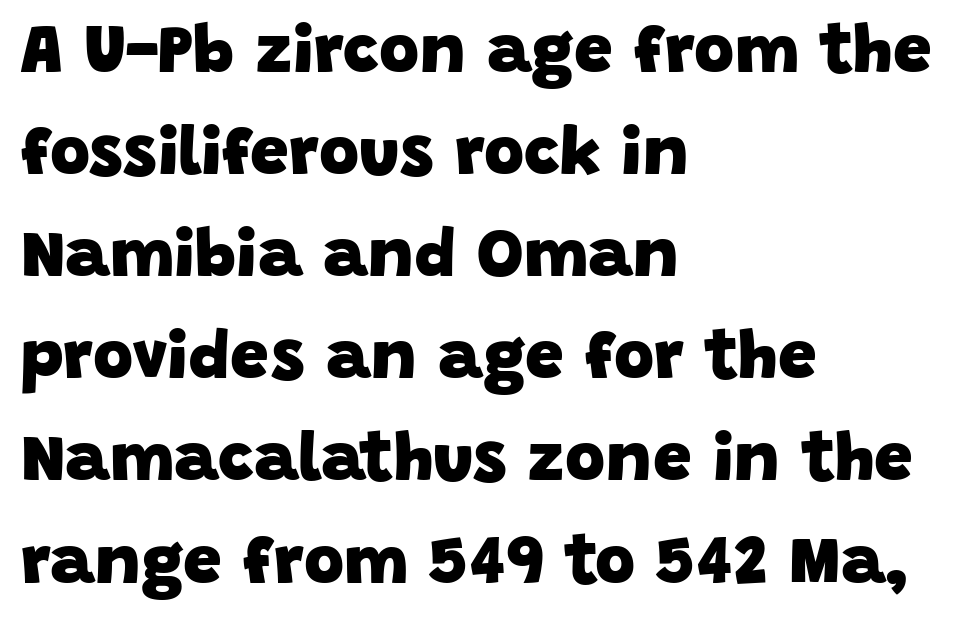
The image shows 69 px heavy sans-serif type; set left-aligned, normal line spacing (1.48x), normal letter spacing, not underlined; low stroke contrast and a large x-height.
